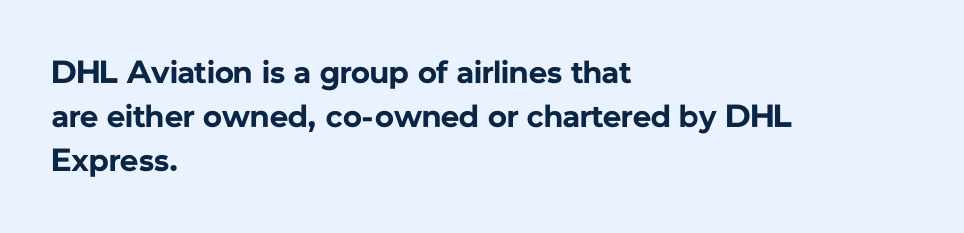
The image shows 32 px bold sans-serif type, upright; set left-aligned, normal line spacing (1.38x), normal letter spacing, not underlined; low stroke contrast and a medium x-height.
